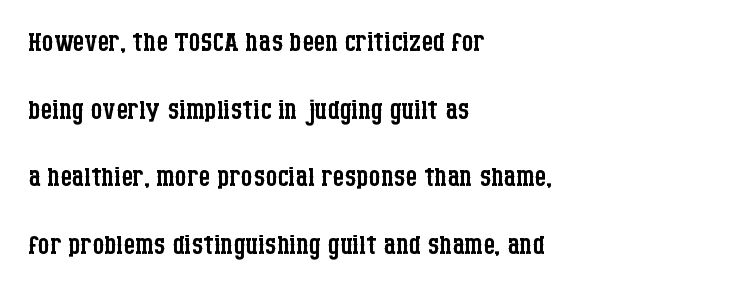
{"serif": "yes", "italic": "no", "bold": "no", "weight": "regular", "width": "condensed", "stroke_contrast": "low", "x_height": "large", "monospaced": "no", "underline": "no", "align": "left", "line_spacing_ratio": 1.83, "letter_spacing": "normal", "letter_spacing_em": 0.0, "glyph_px": 37}
